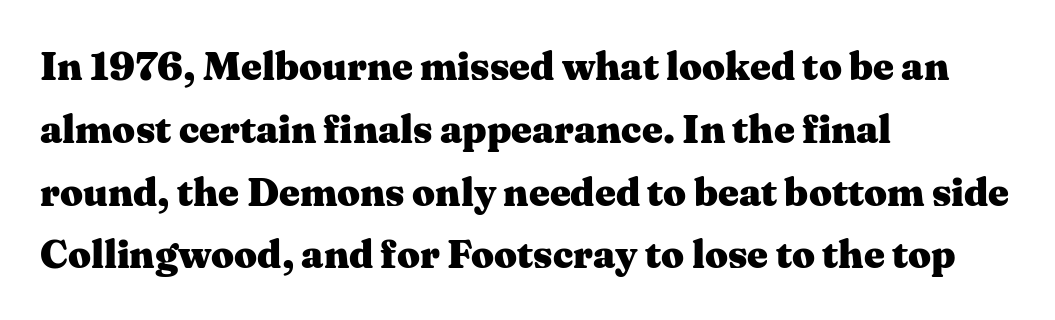
Q: Is the text bold? A: Yes.
Q: Is the text italic (slanted)? A: No, it is upright.
Q: Is the typeface a serif or a sans-serif typeface? A: Serif.
Q: Is the text underlined? A: No.
Q: How is the paragraph aligned? A: Left-aligned.
Q: Is the spacing between letters normal or unusually wide? A: Normal.
Q: Is the spacing between lines tight, normal or loose? A: Normal.
Q: Width (condensed, normal, or wide)? A: Wide.
Q: Stroke contrast? A: Medium.
Q: x-height? A: Medium.
Q: Monospaced? A: No.
